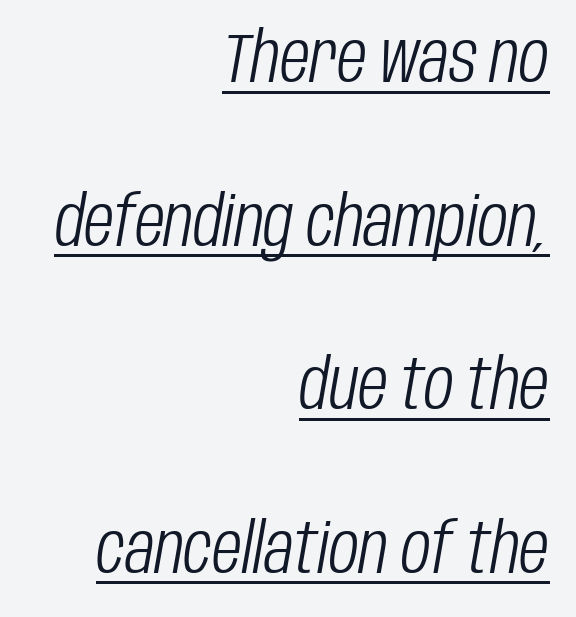
The image shows 69 px light, condensed type, italic (leaning right); set right-aligned, loose line spacing (2.37x), normal letter spacing, underlined; low stroke contrast and a large x-height.
